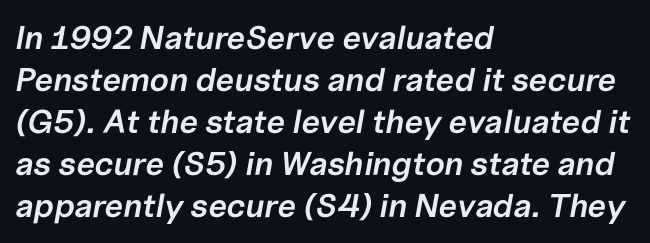
Heft: intermediate — a semibold. Anything drawn beneath the words? Only blank space. Would a proofreader flag this as italicized? Yes. The passage shown is typed in a proportional face where columns would drift.
